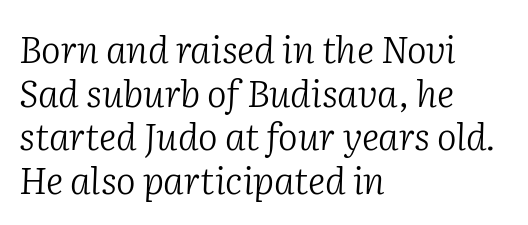
Q: Is the text bold? A: No.
Q: Is the text italic (slanted)? A: Yes, it leans right by about 2 degrees.
Q: Is the typeface a serif or a sans-serif typeface? A: Serif.
Q: Is the text underlined? A: No.
Q: How is the paragraph aligned? A: Left-aligned.
Q: Is the spacing between letters normal or unusually wide? A: Normal.
Q: Width (condensed, normal, or wide)? A: Normal.
Q: Stroke contrast? A: Low.
Q: x-height? A: Medium.
Q: Monospaced? A: No.
